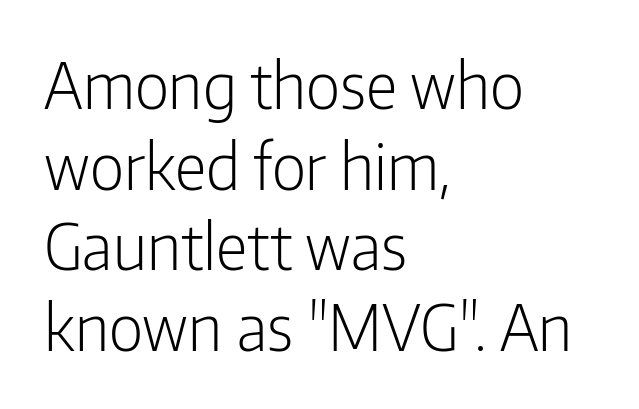
This sample has the flowing, uneven cadence of proportional lettering. Which margin do the lines hug? The left one — the right edge is uneven. Words float on clear page, feet unadorned. The lettering stays uniformly vertical, giving the passage a roman look. Classification — sans serif.
